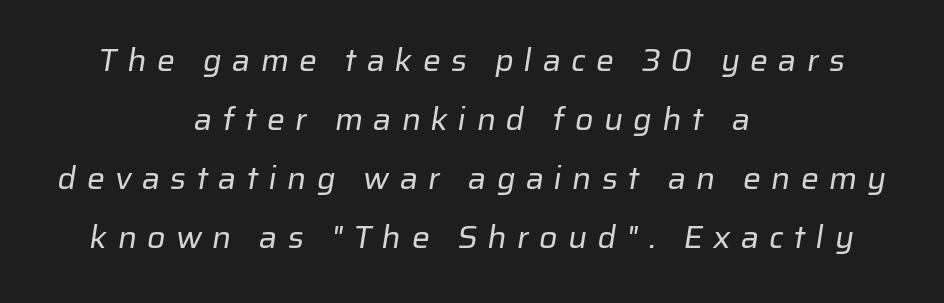
The image shows 32 px regular-weight sans-serif type; set centered, line spacing 1.84x, unusually wide letter spacing (+0.32 em), not underlined; low stroke contrast and a medium x-height.
